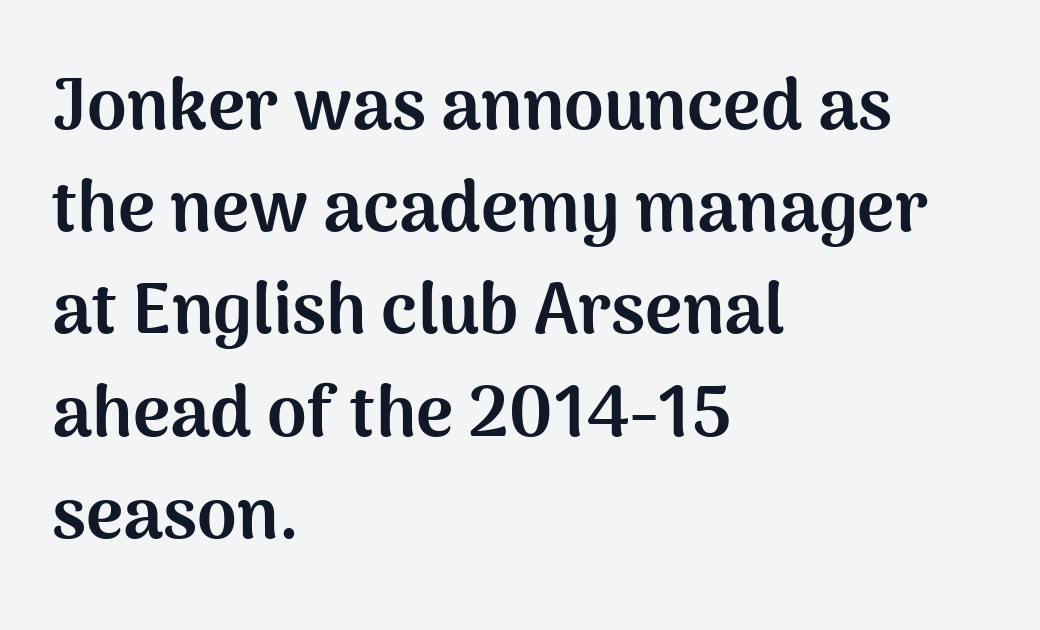
Q: Is the text bold? A: Yes.
Q: Is the text italic (slanted)? A: No, it is upright.
Q: Is the typeface a serif or a sans-serif typeface? A: Sans-serif.
Q: Is the text underlined? A: No.
Q: How is the paragraph aligned? A: Left-aligned.
Q: Is the spacing between letters normal or unusually wide? A: Normal.
Q: Is the spacing between lines tight, normal or loose? A: Normal.
Q: Width (condensed, normal, or wide)? A: Normal.
Q: Stroke contrast? A: Medium.
Q: x-height? A: Medium.
Q: Monospaced? A: No.
